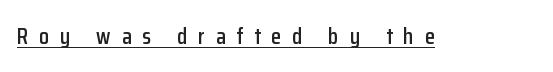
The font's upright variant was chosen for this text. Beneath each row of characters lies a ruled line. These lines have a slow, spaced-out rhythm from letter to letter.
